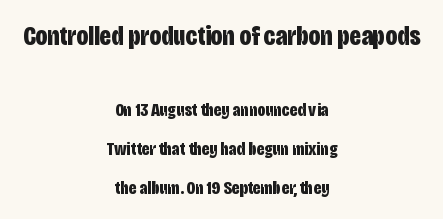
Q: Is the text bold? A: Yes.
Q: Is the text italic (slanted)? A: No, it is upright.
Q: Is the typeface a serif or a sans-serif typeface? A: Sans-serif.
Q: Is the text underlined? A: No.
Q: How is the paragraph aligned? A: Centered.
Q: Is the spacing between letters normal or unusually wide? A: Normal.
Q: Is the spacing between lines tight, normal or loose? A: Loose.
Q: Which block of text is set in a larger size, the first (top) or the second (bottom)? A: The first (top) one.
Q: Width (condensed, normal, or wide)? A: Condensed.
Q: Stroke contrast? A: Low.
Q: x-height? A: Large.
Q: Monospaced? A: No.
